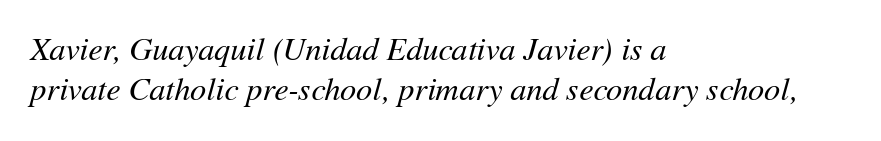
Q: Is the text bold? A: No.
Q: Is the text italic (slanted)? A: Yes, it leans right by about 11 degrees.
Q: Is the text underlined? A: No.
Q: How is the paragraph aligned? A: Left-aligned.
Q: Is the spacing between letters normal or unusually wide? A: Normal.
Q: Width (condensed, normal, or wide)? A: Normal.
Q: Stroke contrast? A: Medium.
Q: x-height? A: Medium.
Q: Monospaced? A: No.
